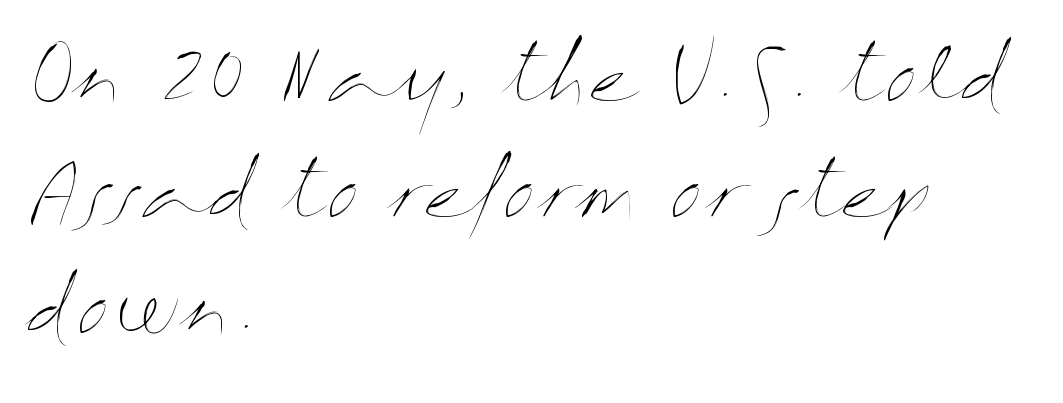
The image shows 74 px thin, wide type; set left-aligned, normal line spacing (1.57x), normal letter spacing, not underlined; medium stroke contrast and a medium x-height.
